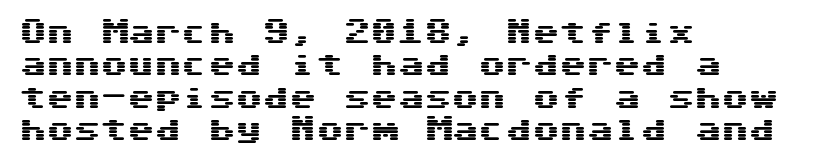
The image shows 27 px text type, upright; set left-aligned, line spacing 1.2x, normal letter spacing, not underlined.
